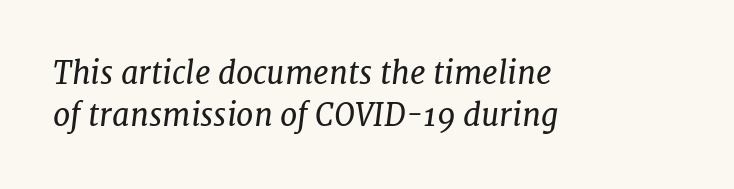
The letters are slanted; this is an italic face. No chunkiness to these letters — they're not bold. Check the space under the baseline: it is left empty. In terms of letterspacing, this is plain default setting.
